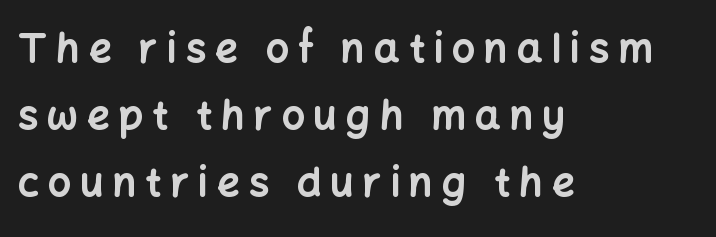
The image shows 40 px bold sans-serif type, upright; set left-aligned, normal line spacing (1.67x), unusually wide letter spacing (+0.23 em), not underlined; low stroke contrast and a medium x-height.
